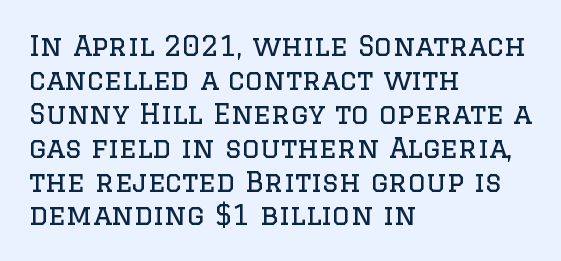
Q: Is the text bold? A: No.
Q: Is the text italic (slanted)? A: No, it is upright.
Q: Is the typeface a serif or a sans-serif typeface? A: Serif.
Q: Is the text underlined? A: No.
Q: How is the paragraph aligned? A: Left-aligned.
Q: Is the spacing between letters normal or unusually wide? A: Normal.
Q: Width (condensed, normal, or wide)? A: Normal.
Q: Stroke contrast? A: Low.
Q: x-height? A: Large.
Q: Monospaced? A: No.
